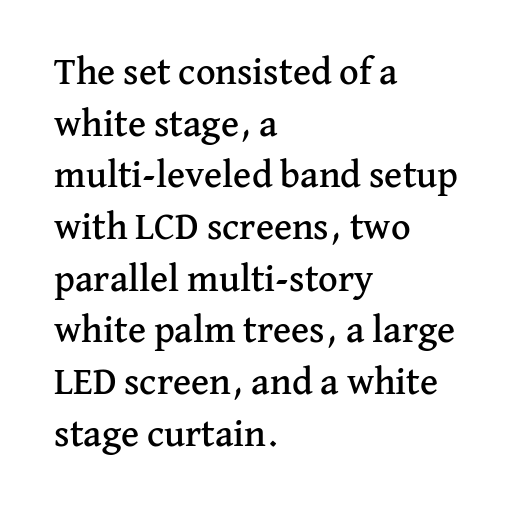
{"serif": "yes", "italic": "no", "width": "normal", "stroke_contrast": "medium", "x_height": "medium", "monospaced": "no", "underline": "no", "align": "left", "line_spacing": "normal", "line_spacing_ratio": 1.36, "letter_spacing": "normal", "letter_spacing_em": 0.0, "glyph_px": 38}
